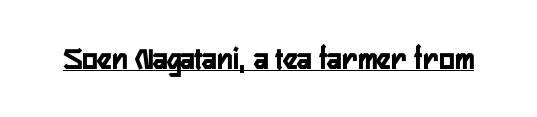
{"serif": "no", "italic": "no", "width": "condensed", "stroke_contrast": "low", "x_height": "medium", "monospaced": "no", "underline": "yes", "letter_spacing": "normal", "letter_spacing_em": 0.0, "glyph_px": 33}
